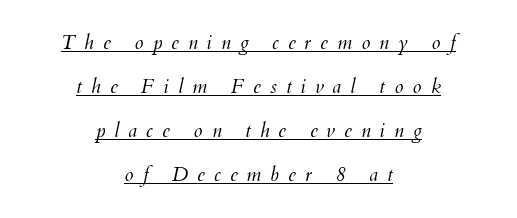
A typographer would call this underscored text. Is the block centered? Yes — each line is placed symmetrically about the middle. There's an unmistakable incline to the writing here. Each stroke keeps to a modest, everyday thickness or less. Leading is clearly above the norm, producing a sparse column.
